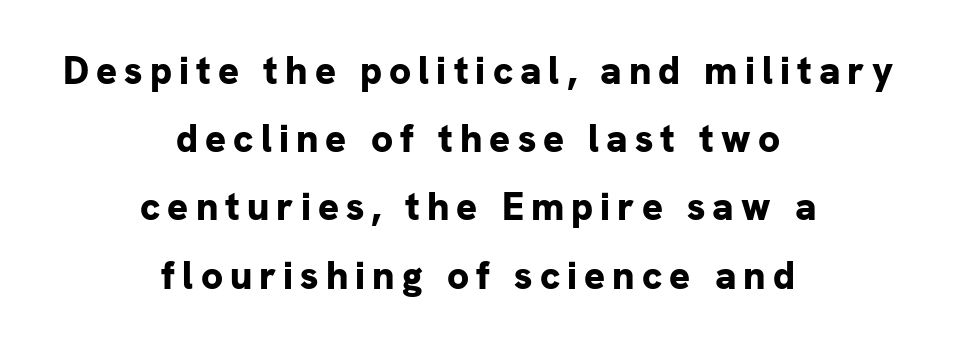
Q: Is the text bold? A: Yes.
Q: Is the text italic (slanted)? A: No, it is upright.
Q: Is the typeface a serif or a sans-serif typeface? A: Sans-serif.
Q: Is the text underlined? A: No.
Q: How is the paragraph aligned? A: Centered.
Q: Width (condensed, normal, or wide)? A: Normal.
Q: Stroke contrast? A: Low.
Q: x-height? A: Medium.
Q: Monospaced? A: No.
